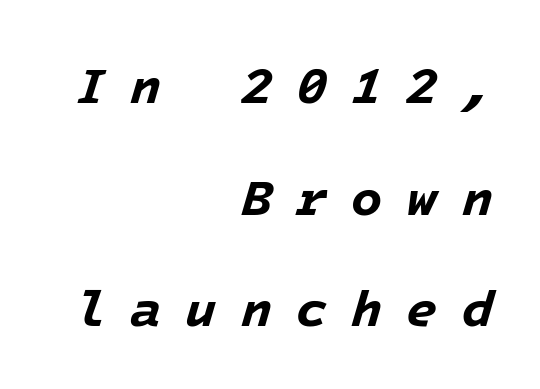
Descenders are the only things crossing below the line. Compared with typical paragraphs, the rows here are farther apart. Compared with ordinary roman type, these characters are visibly tilted. Horizontally, the lines are justified to the trailing edge only. Inter-character spacing is expanded well beyond the font's built-in metrics.
